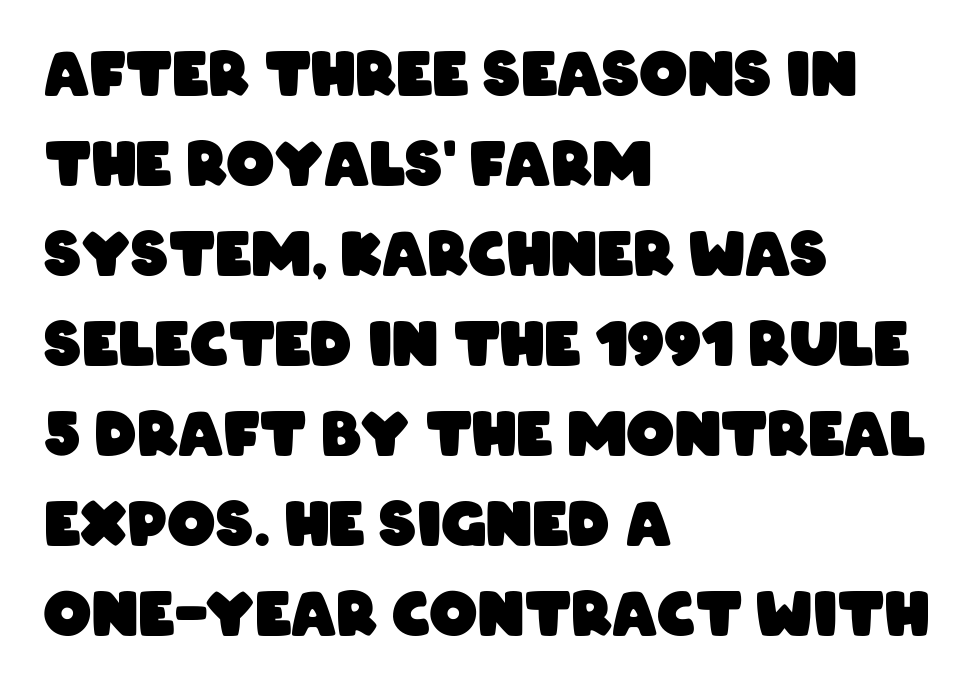
Q: Is the text bold? A: Yes.
Q: Is the typeface a serif or a sans-serif typeface? A: Sans-serif.
Q: Is the text underlined? A: No.
Q: How is the paragraph aligned? A: Left-aligned.
Q: Is the spacing between letters normal or unusually wide? A: Normal.
Q: Is the spacing between lines tight, normal or loose? A: Normal.
Q: Width (condensed, normal, or wide)? A: Condensed.
Q: Stroke contrast? A: Low.
Q: x-height? A: Large.
Q: Monospaced? A: No.
